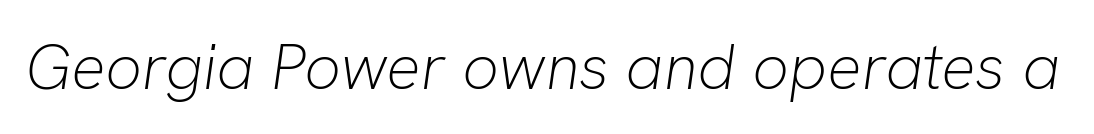
The image shows 64 px light type, italic (leaning right); set normal letter spacing, not underlined; low stroke contrast and a medium x-height.
